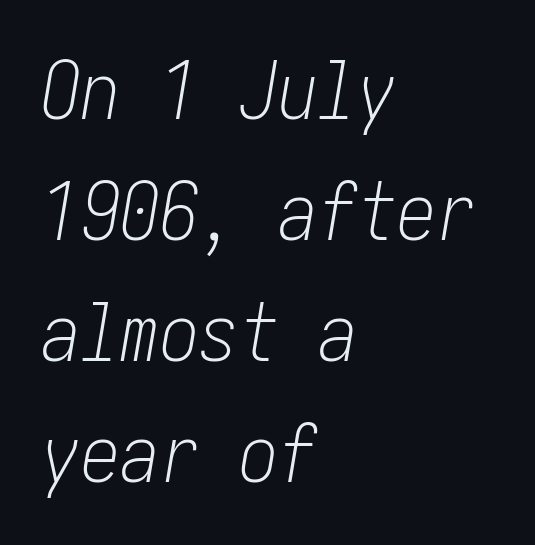
The lines are quadded left. The block of text has a typical density, with ordinary space between rows. The baseline area is clear. This rendering leaves character spacing at its baseline value. Observe the lean: these are italic letterforms.
